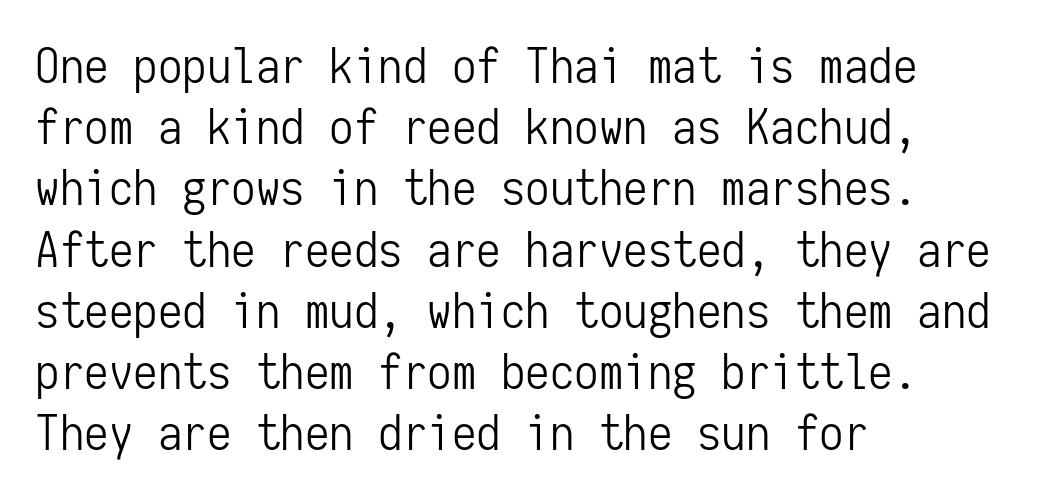
Is the letter spacing exaggerated? No — it looks like the ordinary default. This rendering features lettering with no underline. Successive baselines arrive at the customary interval. This rendering uses left alignment, leaving the right contour irregular. The lettering holds an erect, upright posture throughout. Note the uniform advance width — an 'i' takes as much space as an 'm'.
